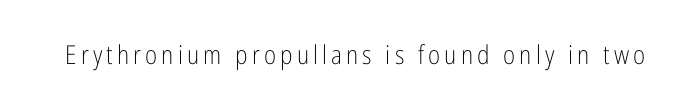
{"italic": "no", "bold": "no", "underline": "no", "glyph_px": 26}
